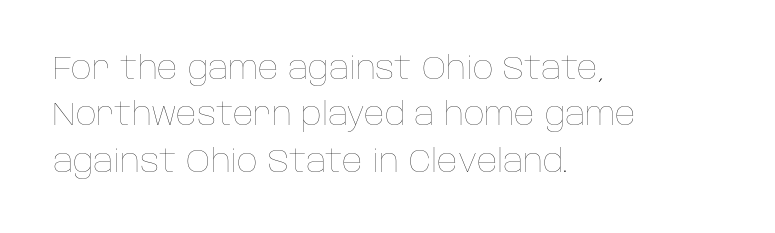
{"italic": "no", "bold": "no", "weight": "thin", "width": "normal", "stroke_contrast": "low", "x_height": "large", "monospaced": "no", "underline": "no", "align": "left", "line_spacing": "normal", "line_spacing_ratio": 1.45, "letter_spacing": "normal", "letter_spacing_em": 0.0, "glyph_px": 32}
